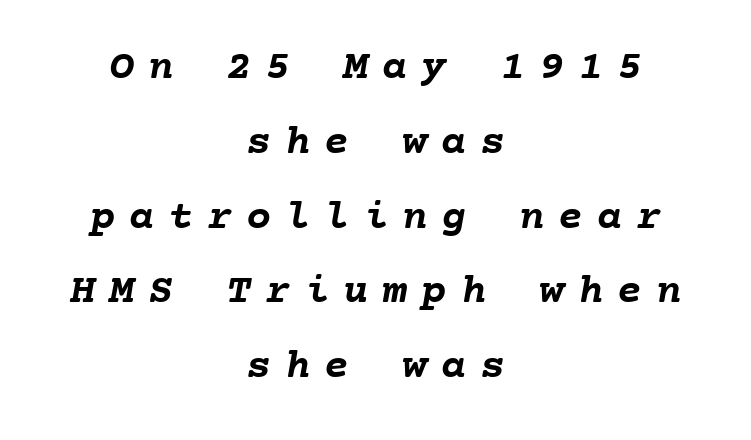
Q: Is the text bold? A: Yes.
Q: Is the text underlined? A: No.
Q: How is the paragraph aligned? A: Centered.
Q: Is the spacing between letters normal or unusually wide? A: Unusually wide.
Q: Width (condensed, normal, or wide)? A: Normal.
Q: Stroke contrast? A: Low.
Q: x-height? A: Medium.
Q: Monospaced? A: Yes.
